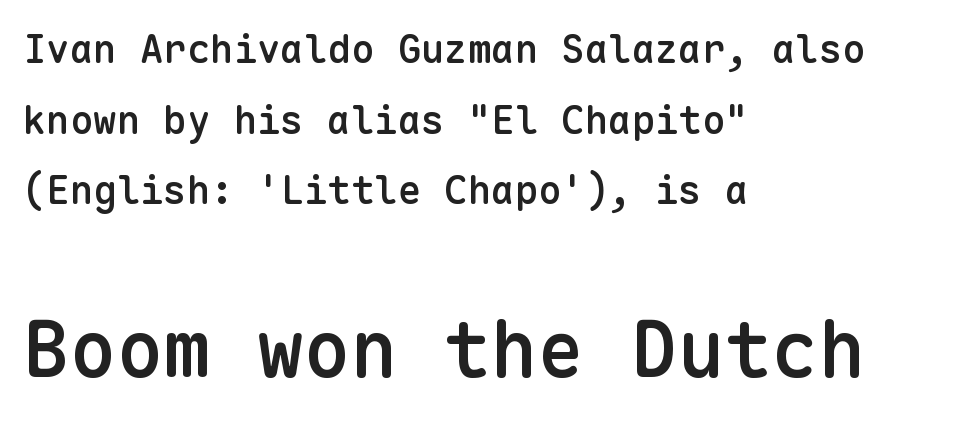
Q: Is the text bold? A: Semi-bold.
Q: Is the text italic (slanted)? A: No, it is upright.
Q: Is the typeface a serif or a sans-serif typeface? A: Sans-serif.
Q: Is the text underlined? A: No.
Q: How is the paragraph aligned? A: Left-aligned.
Q: Is the spacing between letters normal or unusually wide? A: Normal.
Q: Which block of text is set in a larger size, the first (top) or the second (bottom)? A: The second (bottom) one.
Q: Width (condensed, normal, or wide)? A: Normal.
Q: Stroke contrast? A: Low.
Q: x-height? A: Medium.
Q: Monospaced? A: Yes.
